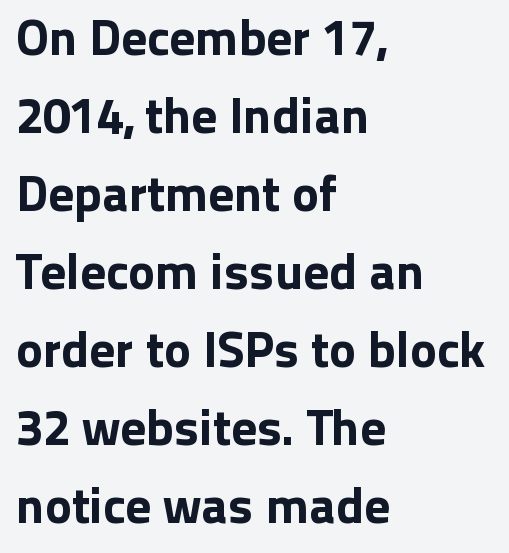
The image shows 51 px sans-serif type, upright; set left-aligned, normal line spacing (1.53x), normal letter spacing, not underlined; low stroke contrast and a medium x-height.
